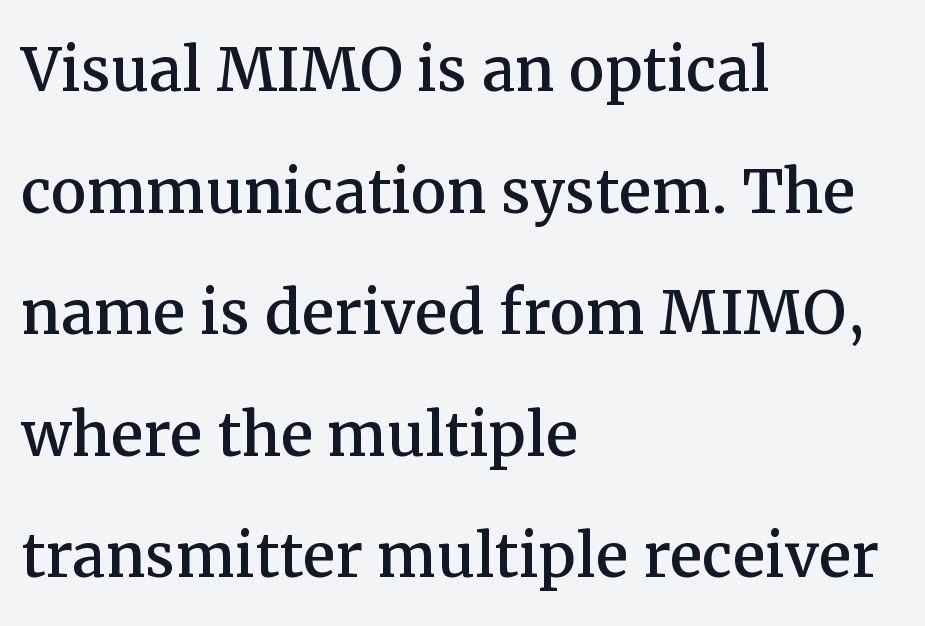
Q: Is the text italic (slanted)? A: No, it is upright.
Q: Is the typeface a serif or a sans-serif typeface? A: Serif.
Q: Is the text underlined? A: No.
Q: How is the paragraph aligned? A: Left-aligned.
Q: Is the spacing between letters normal or unusually wide? A: Normal.
Q: Is the spacing between lines tight, normal or loose? A: Normal.
Q: Width (condensed, normal, or wide)? A: Normal.
Q: Stroke contrast? A: Medium.
Q: x-height? A: Medium.
Q: Monospaced? A: No.
